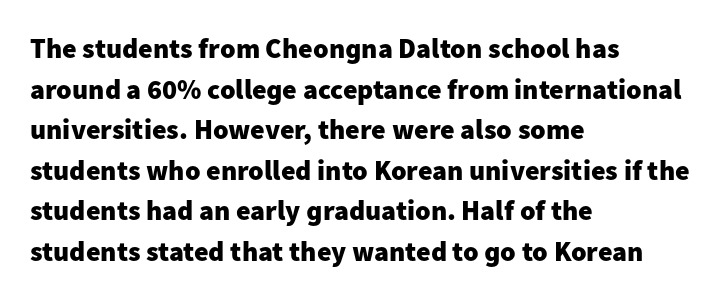
Q: Is the text bold? A: Yes.
Q: Is the text italic (slanted)? A: No, it is upright.
Q: Is the typeface a serif or a sans-serif typeface? A: Sans-serif.
Q: Is the text underlined? A: No.
Q: How is the paragraph aligned? A: Left-aligned.
Q: Is the spacing between letters normal or unusually wide? A: Normal.
Q: Is the spacing between lines tight, normal or loose? A: Normal.
Q: Width (condensed, normal, or wide)? A: Normal.
Q: Stroke contrast? A: Low.
Q: x-height? A: Medium.
Q: Monospaced? A: No.
